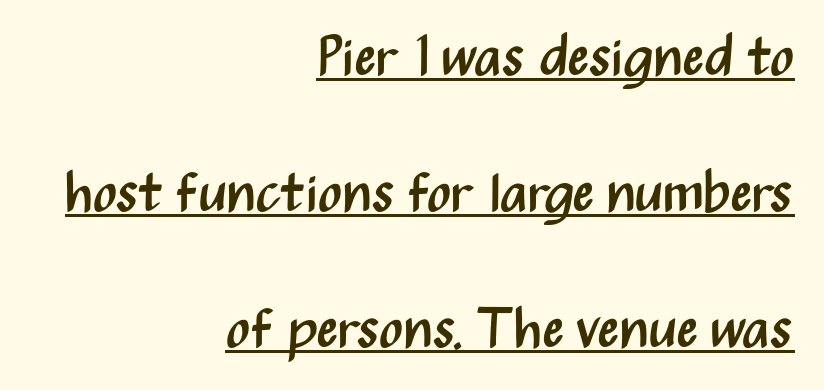
Q: Is the text bold? A: No.
Q: Is the text italic (slanted)? A: No, it is upright.
Q: Is the typeface a serif or a sans-serif typeface? A: Sans-serif.
Q: Is the text underlined? A: Yes.
Q: How is the paragraph aligned? A: Right-aligned.
Q: Is the spacing between letters normal or unusually wide? A: Normal.
Q: Is the spacing between lines tight, normal or loose? A: Loose.
Q: Width (condensed, normal, or wide)? A: Condensed.
Q: Stroke contrast? A: Medium.
Q: x-height? A: Medium.
Q: Monospaced? A: No.
